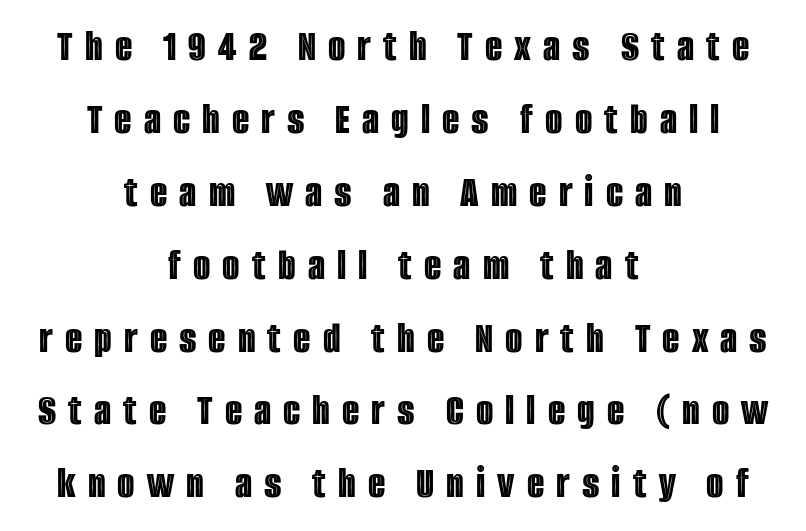
Any mark beneath the type? The region is blank. Substantial extra tracking has been applied to these lines. Posture: upright roman. Character widths vary here, with narrow letters taking less room than wide ones. How would I describe the line gaps? Plain and ordinary. These lines are centered, leaving both edges ragged.
